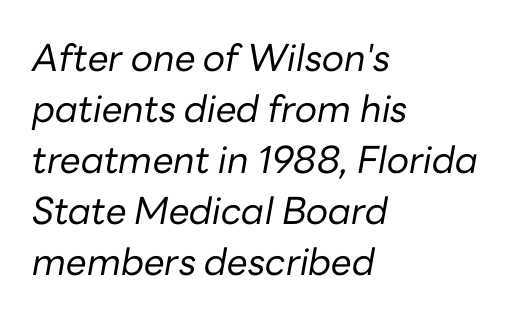
The image shows 37 px regular-weight type, italic (leaning right); set left-aligned, normal line spacing (1.38x), normal letter spacing, not underlined; low stroke contrast and a medium x-height.
